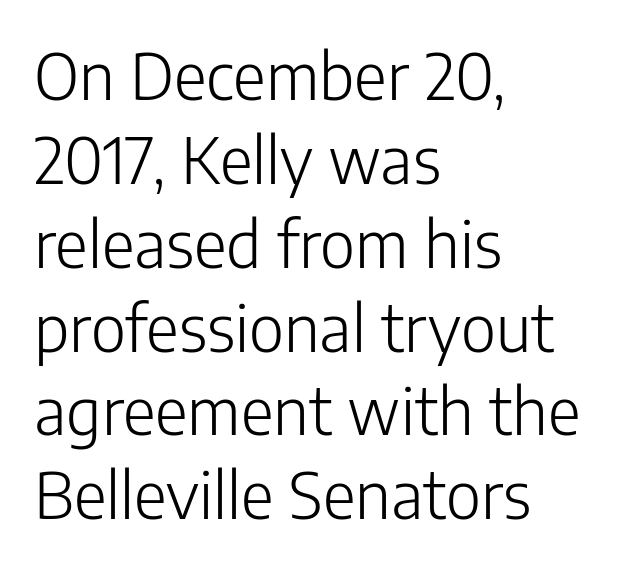
{"serif": "no", "italic": "no", "bold": "no", "weight": "light", "width": "normal", "stroke_contrast": "low", "x_height": "medium", "monospaced": "no", "underline": "no", "align": "left", "line_spacing": "normal", "line_spacing_ratio": 1.31, "letter_spacing": "normal", "letter_spacing_em": 0.0, "glyph_px": 64}
